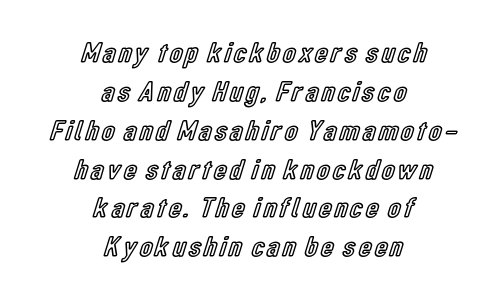
{"width": "condensed", "x_height": "medium", "monospaced": "no", "underline": "no", "align": "center", "line_spacing": "normal", "line_spacing_ratio": 1.34, "glyph_px": 29}
